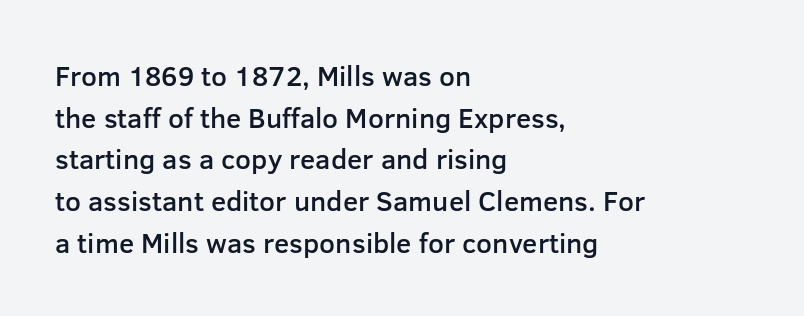
Is the type bold? Partly — it's a semibold, heavier than regular but not fully bold. Glance below the letters and you will spot only blank space. These lines keep a tight, regular rhythm from letter to letter. Do the characters align in a grid? No, the font is proportional. Observe the absence of serifs on each vertical stroke in this sample.
